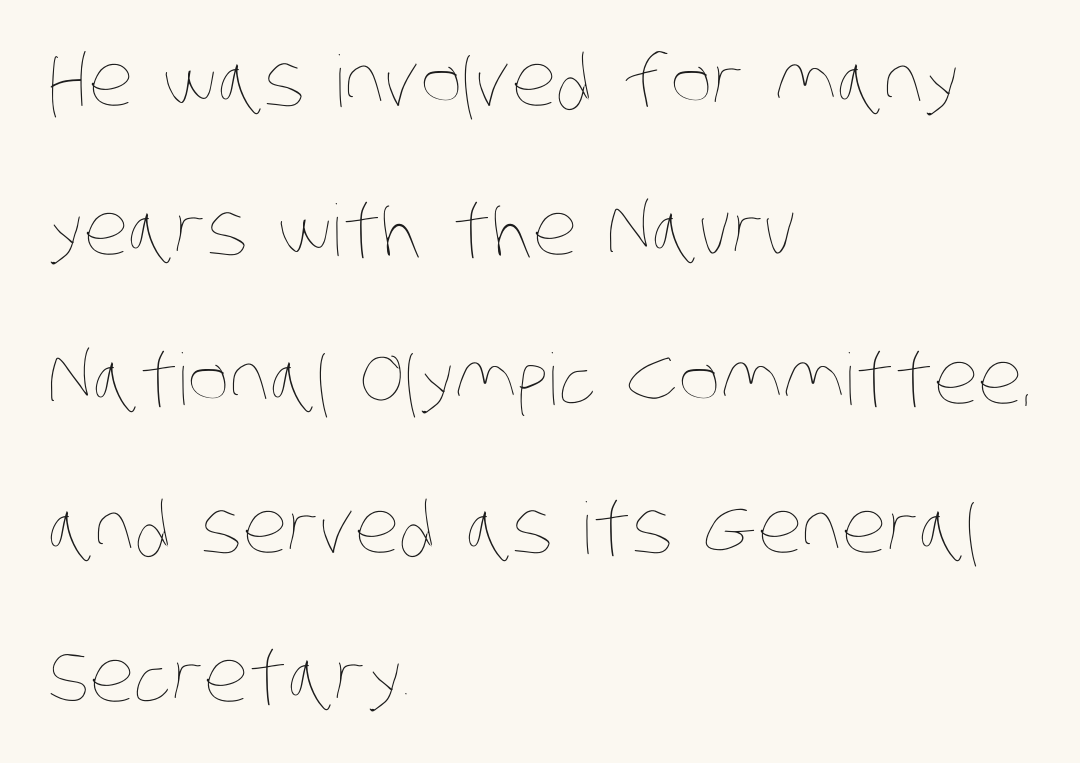
{"bold": "no", "weight": "thin", "width": "condensed", "stroke_contrast": "low", "x_height": "large", "monospaced": "no", "underline": "no", "align": "left", "line_spacing": "loose", "line_spacing_ratio": 2.1, "letter_spacing": "normal", "letter_spacing_em": 0.0, "glyph_px": 71}
